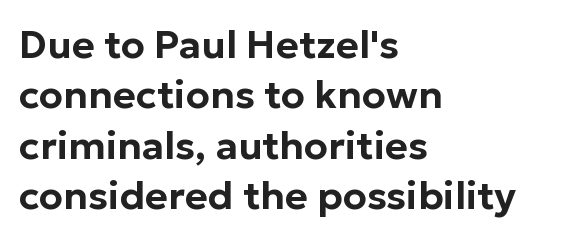
{"serif": "no", "italic": "no", "width": "normal", "stroke_contrast": "low", "x_height": "medium", "monospaced": "no", "underline": "no", "align": "left", "line_spacing": "normal", "line_spacing_ratio": 1.29, "letter_spacing": "normal", "letter_spacing_em": 0.0, "glyph_px": 39}
